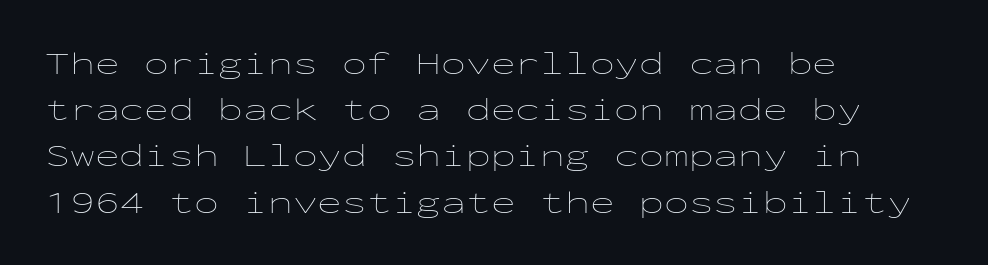
{"italic": "no", "bold": "no", "weight": "thin", "width": "wide", "stroke_contrast": "low", "x_height": "medium", "monospaced": "yes", "underline": "no", "align": "left", "line_spacing": "normal", "line_spacing_ratio": 1.4, "letter_spacing": "normal", "letter_spacing_em": 0.0, "glyph_px": 33}
